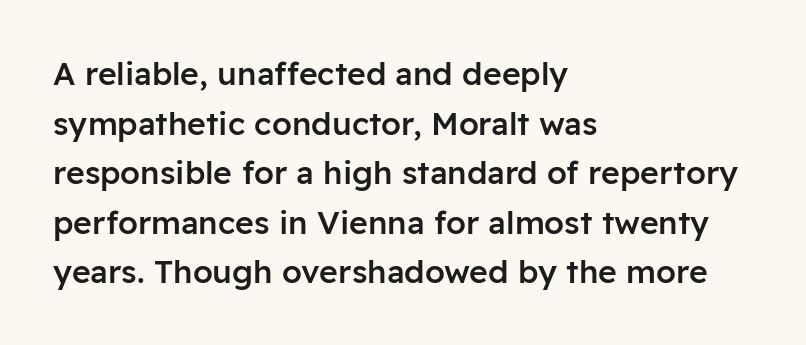
{"serif": "no", "italic": "no", "bold": "semi", "weight": "semibold", "width": "normal", "stroke_contrast": "low", "x_height": "medium", "monospaced": "no", "underline": "no", "align": "left", "line_spacing": "normal", "line_spacing_ratio": 1.55, "letter_spacing": "normal", "letter_spacing_em": 0.0, "glyph_px": 32}
